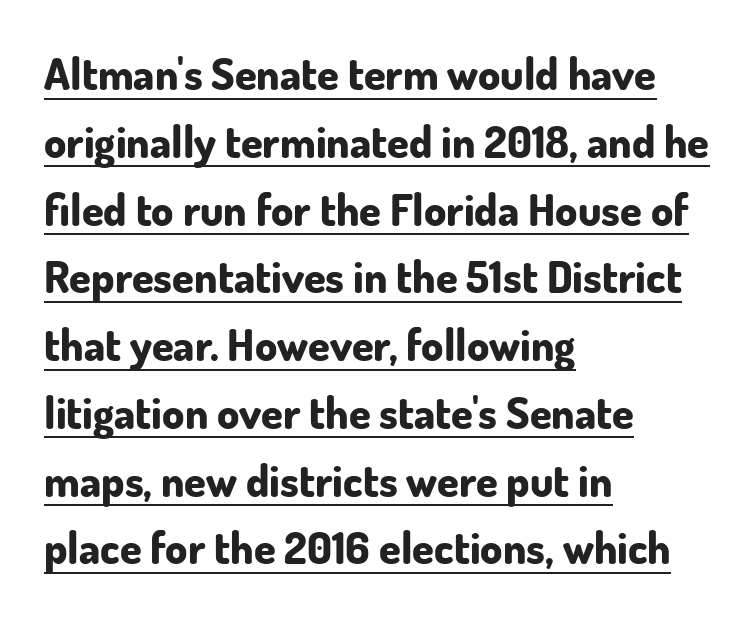
Q: Is the text bold? A: Yes.
Q: Is the text italic (slanted)? A: No, it is upright.
Q: Is the typeface a serif or a sans-serif typeface? A: Sans-serif.
Q: Is the text underlined? A: Yes.
Q: How is the paragraph aligned? A: Left-aligned.
Q: Is the spacing between letters normal or unusually wide? A: Normal.
Q: Is the spacing between lines tight, normal or loose? A: Normal.
Q: Width (condensed, normal, or wide)? A: Normal.
Q: Stroke contrast? A: Low.
Q: x-height? A: Small.
Q: Monospaced? A: No.
